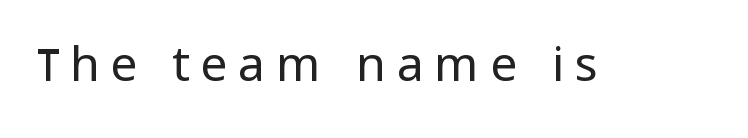
Q: Is the text bold? A: No.
Q: Is the text italic (slanted)? A: No, it is upright.
Q: Is the typeface a serif or a sans-serif typeface? A: Sans-serif.
Q: Is the text underlined? A: No.
Q: Is the spacing between letters normal or unusually wide? A: Unusually wide.
Q: Width (condensed, normal, or wide)? A: Normal.
Q: Stroke contrast? A: Low.
Q: x-height? A: Medium.
Q: Monospaced? A: No.
